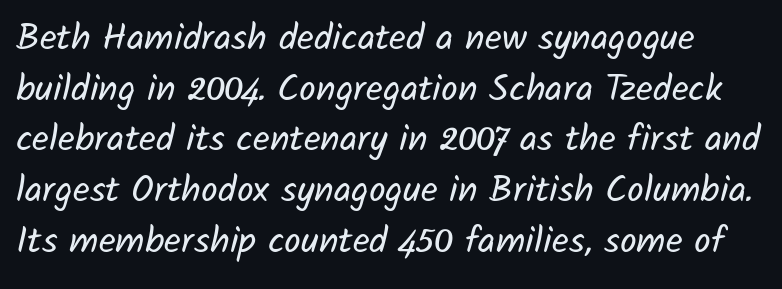
{"serif": "no", "bold": "no", "weight": "regular", "width": "normal", "stroke_contrast": "low", "x_height": "medium", "monospaced": "no", "underline": "no", "line_spacing": "normal", "line_spacing_ratio": 1.37, "letter_spacing": "normal", "letter_spacing_em": 0.0, "glyph_px": 37}
